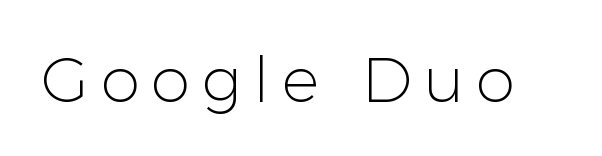
{"serif": "no", "italic": "no", "bold": "no", "weight": "light", "width": "normal", "stroke_contrast": "low", "x_height": "medium", "monospaced": "no", "underline": "no", "glyph_px": 63}
